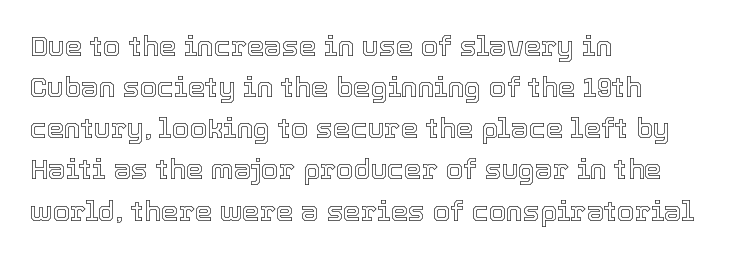
Each letter keeps its own natural width here, so spacing adapts to shape. The rendering uses a moderate line-height, typical for paragraphs. This rendering uses left alignment, leaving the right contour irregular. This sample uses plain, unmodified letter spacing.
